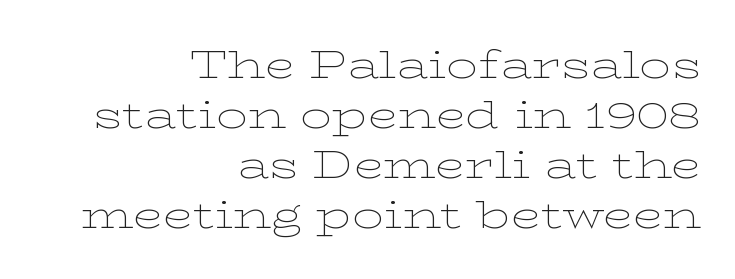
Q: Is the text bold? A: No.
Q: Is the text italic (slanted)? A: No, it is upright.
Q: Is the typeface a serif or a sans-serif typeface? A: Serif.
Q: Is the text underlined? A: No.
Q: How is the paragraph aligned? A: Right-aligned.
Q: Is the spacing between letters normal or unusually wide? A: Normal.
Q: Is the spacing between lines tight, normal or loose? A: Normal.
Q: Width (condensed, normal, or wide)? A: Wide.
Q: Stroke contrast? A: Low.
Q: x-height? A: Medium.
Q: Monospaced? A: No.
